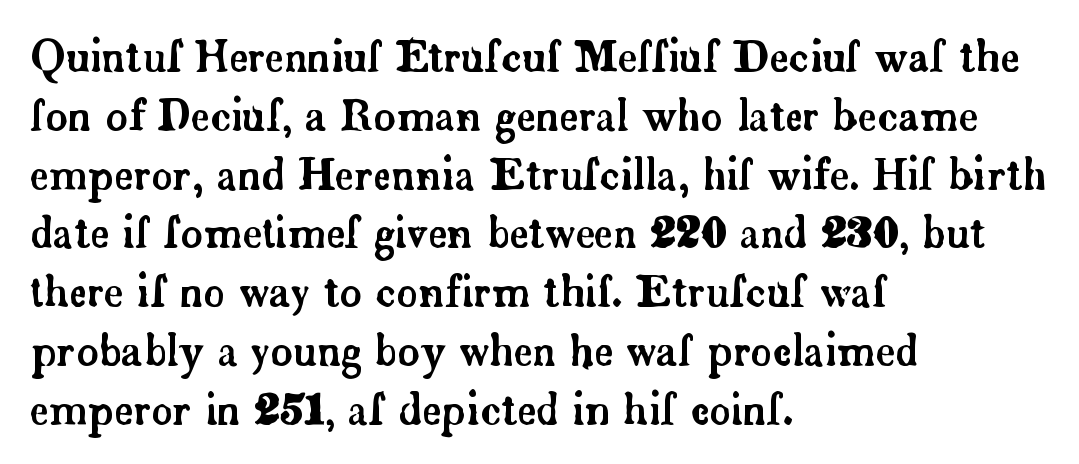
Every character sits straight up, as roman type does. Notice how descenders clear the ascenders below comfortably — that's standard leading. The lines are quadded left. The words here are not underlined.
